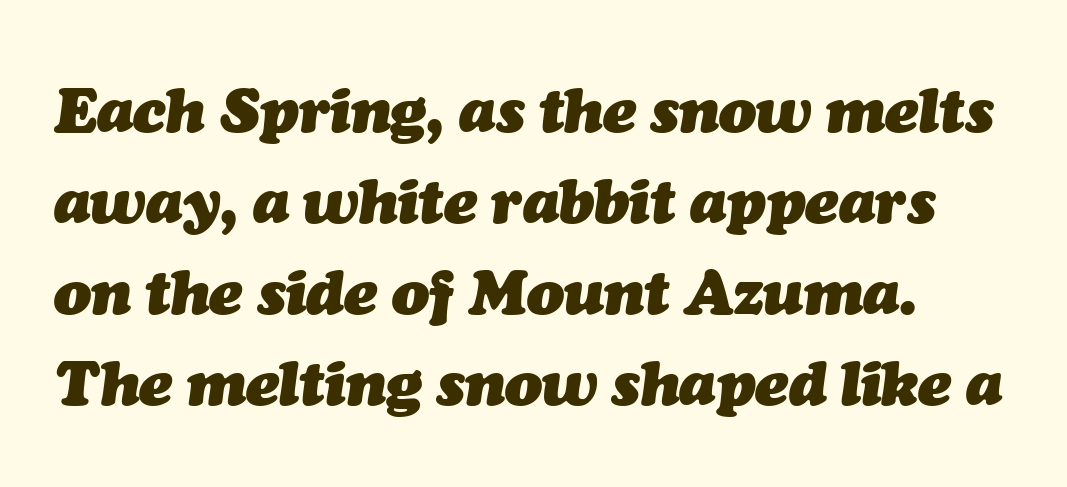
Do the characters align in a grid? No, the font is proportional. Honestly, the letter spacing is just normal — you wouldn't notice it. Beneath every word, the page is bare. Plenty of ink on the page — the face is bold. If you drew a line through each stem, it would be angled.
